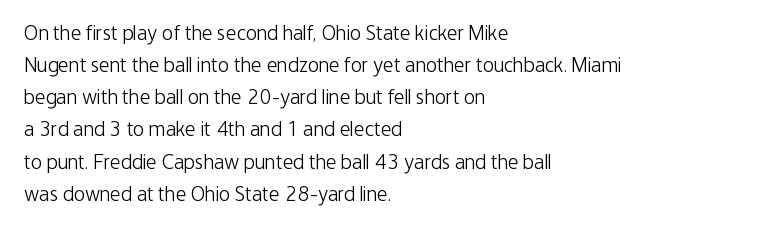
Is the block centered? No — it sits flush against the left margin. Honestly, the row spacing looks completely unremarkable. Check under the words: just untouched page. Ascenders rise straight up at ninety degrees. Nobody touched the tracking dial on this one.
